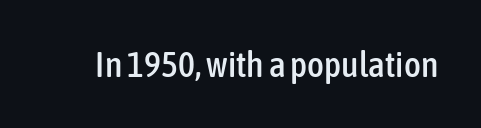
The image shows 36 px condensed sans-serif type, upright; set normal letter spacing, not underlined; low stroke contrast and a medium x-height.
